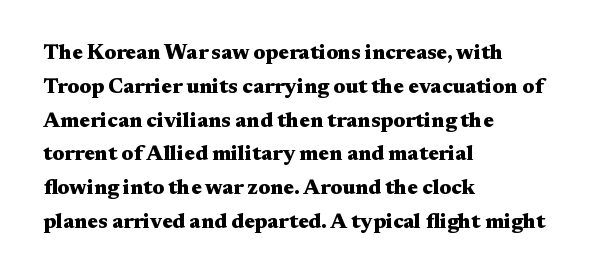
Q: Is the text bold? A: Yes.
Q: Is the text italic (slanted)? A: No, it is upright.
Q: Is the text underlined? A: No.
Q: How is the paragraph aligned? A: Left-aligned.
Q: Is the spacing between letters normal or unusually wide? A: Normal.
Q: Is the spacing between lines tight, normal or loose? A: Normal.
